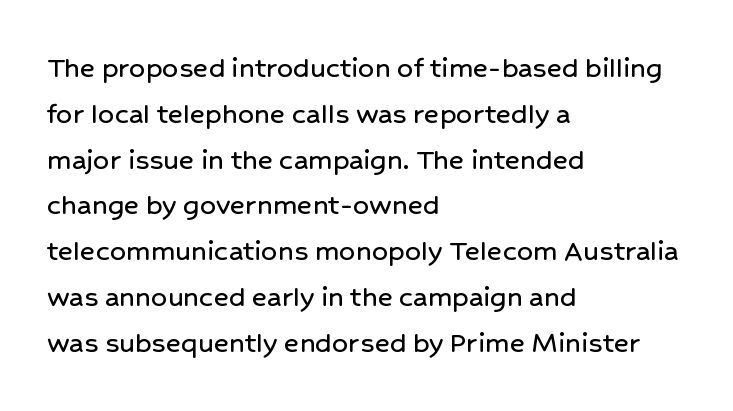
The image shows 32 px sans-serif type, upright; set left-aligned, normal line spacing (1.43x), normal letter spacing, not underlined; low stroke contrast and a medium x-height.
